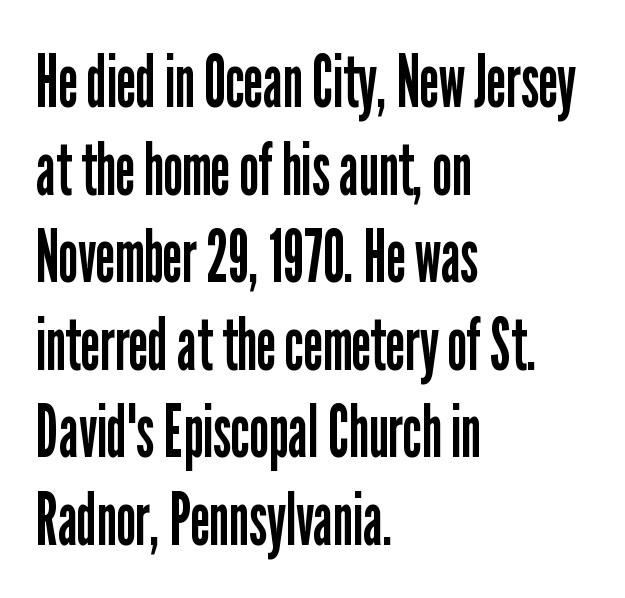
No feet cap the strokes, marking this as sans-serif type. Is this a fixed-width face? No — the glyphs have proportional, varying widths. The passage shown is not bold in any degree. The zone under the glyphs is completely vacant.
